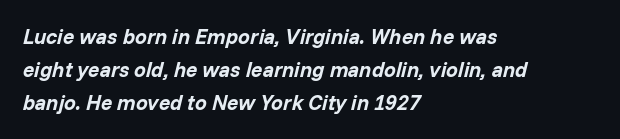
{"italic": "yes", "lean": "right", "slant_degrees": 14, "bold": "yes", "underline": "no", "align": "left", "line_spacing": "normal", "line_spacing_ratio": 1.56, "letter_spacing": "normal", "letter_spacing_em": 0.0, "glyph_px": 21}
